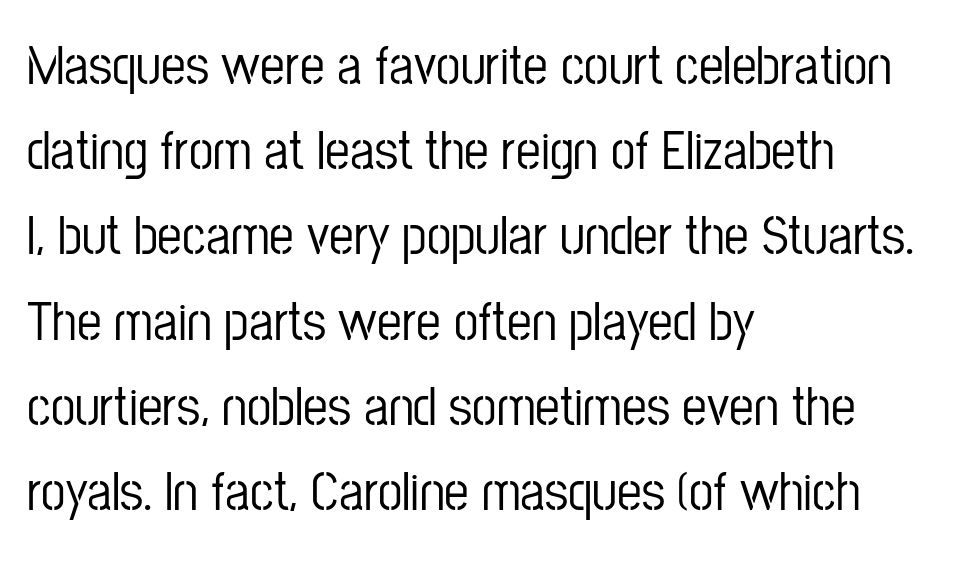
Q: Is the text italic (slanted)? A: No, it is upright.
Q: Is the typeface a serif or a sans-serif typeface? A: Sans-serif.
Q: Is the text underlined? A: No.
Q: How is the paragraph aligned? A: Left-aligned.
Q: Is the spacing between letters normal or unusually wide? A: Normal.
Q: Is the spacing between lines tight, normal or loose? A: Normal.
Q: Width (condensed, normal, or wide)? A: Condensed.
Q: Stroke contrast? A: Low.
Q: x-height? A: Medium.
Q: Monospaced? A: No.
